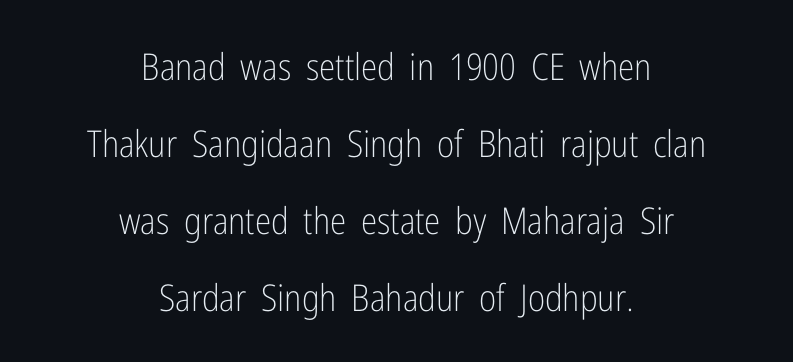
{"serif": "no", "italic": "no", "bold": "no", "weight": "light", "width": "condensed", "stroke_contrast": "low", "x_height": "medium", "monospaced": "no", "underline": "no", "align": "center", "line_spacing": "loose", "line_spacing_ratio": 2.08, "letter_spacing": "normal", "letter_spacing_em": 0.0, "glyph_px": 37}
